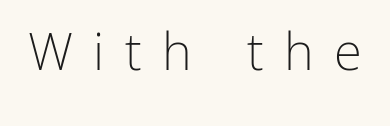
Q: Is the text bold? A: No.
Q: Is the text italic (slanted)? A: No, it is upright.
Q: Is the typeface a serif or a sans-serif typeface? A: Sans-serif.
Q: Is the text underlined? A: No.
Q: Is the spacing between letters normal or unusually wide? A: Unusually wide.
Q: Width (condensed, normal, or wide)? A: Normal.
Q: Stroke contrast? A: Low.
Q: x-height? A: Medium.
Q: Monospaced? A: No.
